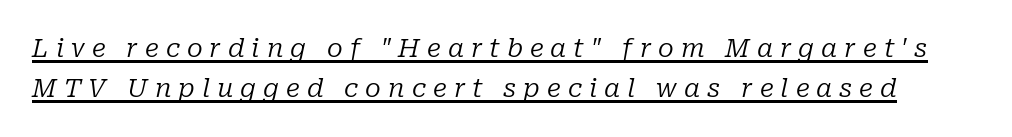
The image shows 26 px text type, italic (leaning right); set normal line spacing (1.55x), unusually wide letter spacing (+0.27 em), underlined.
